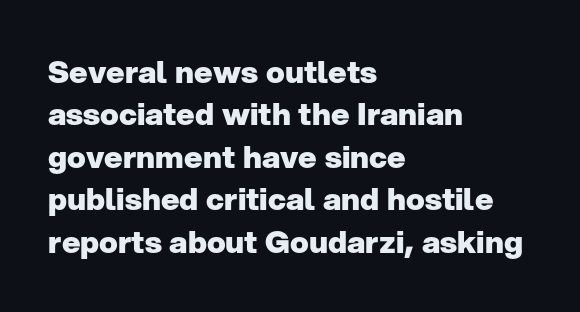
Q: Is the text bold? A: Yes.
Q: Is the text italic (slanted)? A: No, it is upright.
Q: Is the typeface a serif or a sans-serif typeface? A: Sans-serif.
Q: Is the text underlined? A: No.
Q: How is the paragraph aligned? A: Left-aligned.
Q: Is the spacing between letters normal or unusually wide? A: Normal.
Q: Is the spacing between lines tight, normal or loose? A: Normal.
Q: Width (condensed, normal, or wide)? A: Normal.
Q: Stroke contrast? A: Low.
Q: x-height? A: Medium.
Q: Monospaced? A: No.
